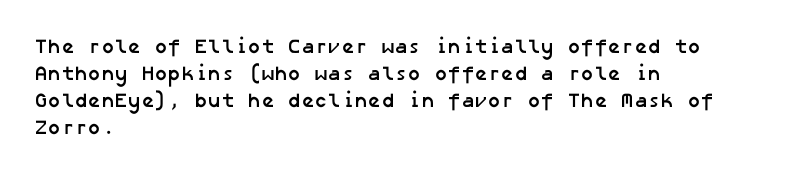
The image shows 20 px bold type; set left-aligned, normal line spacing (1.35x), normal letter spacing, not underlined.
